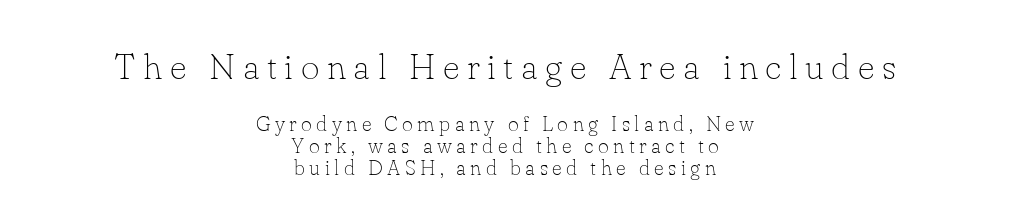
Unbolded letterforms with no extra heft. Descender tails drop into unmarked territory. Glyph-to-glyph distance is far greater than everyday printed text. The designer dialed line spacing down below the default.
